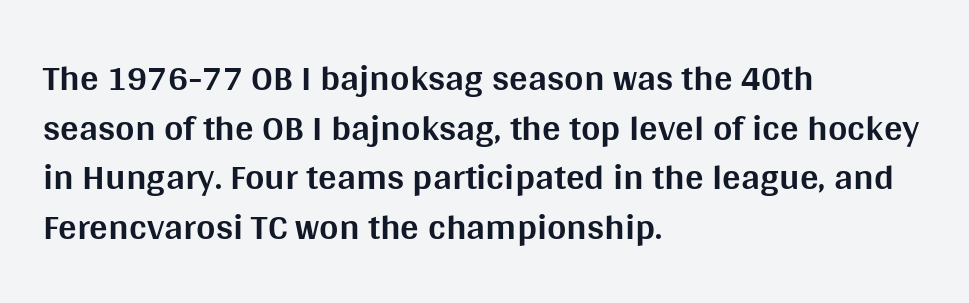
{"serif": "no", "italic": "no", "bold": "yes", "weight": "bold", "width": "normal", "stroke_contrast": "medium", "x_height": "large", "monospaced": "no", "underline": "no", "align": "left", "line_spacing": "normal", "line_spacing_ratio": 1.34, "letter_spacing": "normal", "letter_spacing_em": 0.0, "glyph_px": 37}
